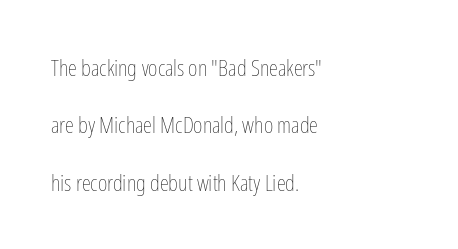
Upright lettering throughout. Baseline-to-baseline distance is far greater than the letter height. You could call the tracking neutral — neither tight nor loose. Horizontally, the lines are justified to the leading edge only.
